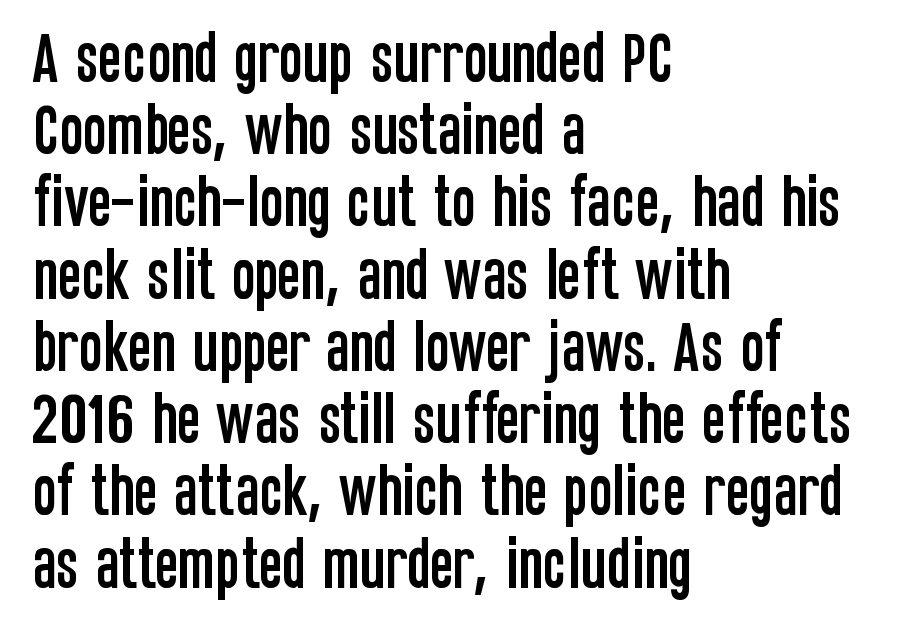
The image shows 56 px condensed sans-serif type, upright; set left-aligned, normal line spacing (1.29x), normal letter spacing, not underlined; low stroke contrast and a large x-height.
